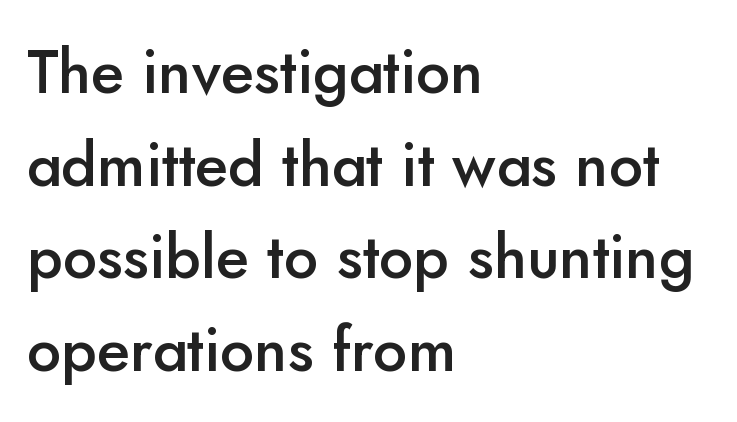
The image shows 61 px semibold sans-serif type, upright; set left-aligned, normal line spacing (1.52x), normal letter spacing, not underlined; low stroke contrast and a small x-height.
